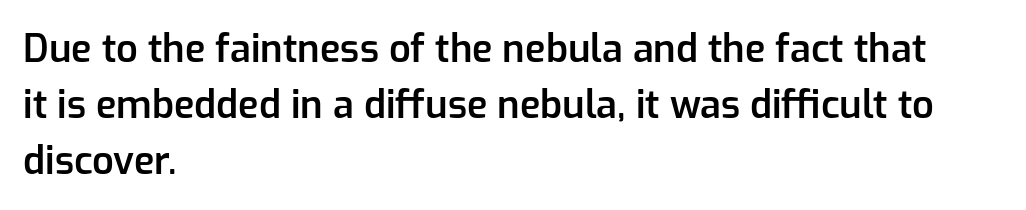
Q: Is the text bold? A: Semi-bold.
Q: Is the text italic (slanted)? A: No, it is upright.
Q: Is the typeface a serif or a sans-serif typeface? A: Sans-serif.
Q: Is the text underlined? A: No.
Q: How is the paragraph aligned? A: Left-aligned.
Q: Is the spacing between letters normal or unusually wide? A: Normal.
Q: Is the spacing between lines tight, normal or loose? A: Normal.
Q: Width (condensed, normal, or wide)? A: Normal.
Q: Stroke contrast? A: Low.
Q: x-height? A: Medium.
Q: Monospaced? A: No.
